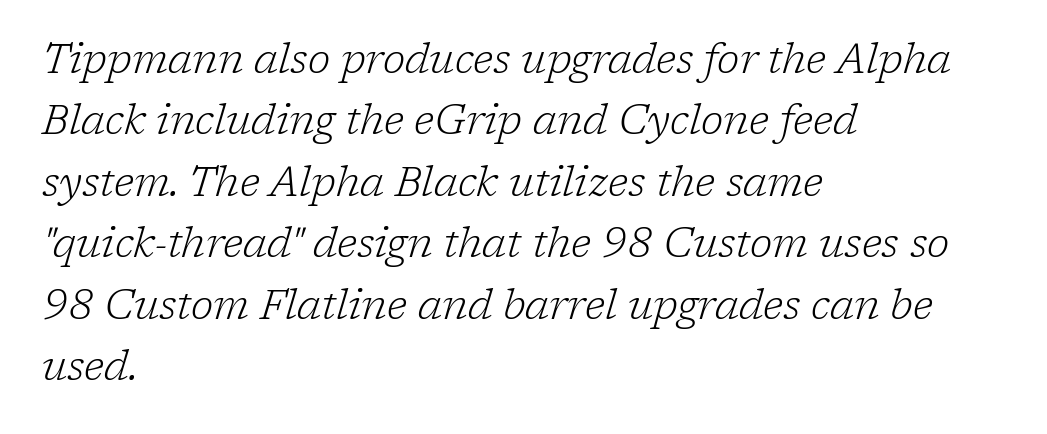
The passage shown stacks its lines at a standard gap. Bare-footed words on every line. The setting favours the left margin, as ordinary paragraphs usually do. Is this a fixed-width face? No — the glyphs have proportional, varying widths. The type family on display is of the serif kind.
